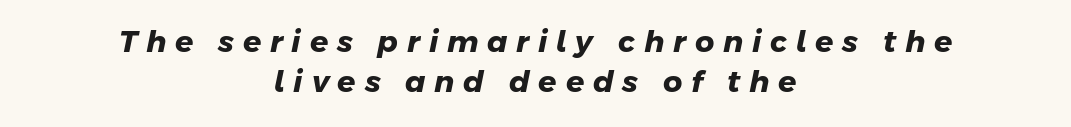
Q: Is the text bold? A: Yes.
Q: Is the typeface a serif or a sans-serif typeface? A: Sans-serif.
Q: Is the text underlined? A: No.
Q: How is the paragraph aligned? A: Centered.
Q: Is the spacing between letters normal or unusually wide? A: Unusually wide.
Q: Is the spacing between lines tight, normal or loose? A: Normal.
Q: Width (condensed, normal, or wide)? A: Normal.
Q: Stroke contrast? A: Low.
Q: x-height? A: Medium.
Q: Monospaced? A: No.
